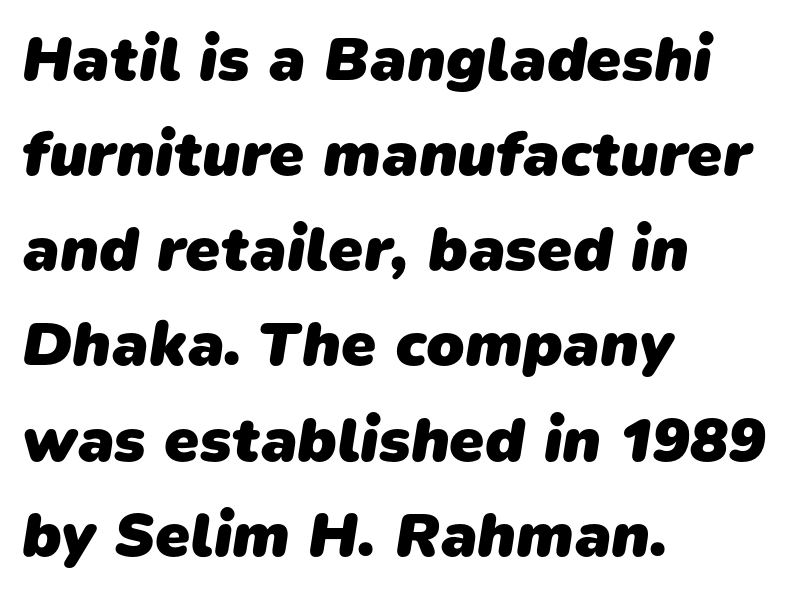
The image shows 63 px heavy sans-serif type; set left-aligned, normal line spacing (1.51x), normal letter spacing, not underlined; low stroke contrast and a medium x-height.
